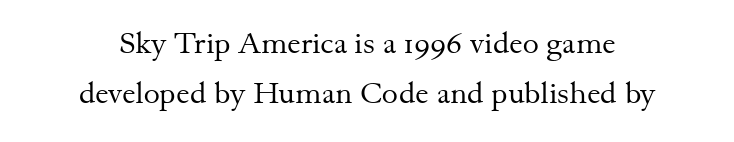
Q: Is the text bold? A: No.
Q: Is the text italic (slanted)? A: No, it is upright.
Q: Is the typeface a serif or a sans-serif typeface? A: Serif.
Q: Is the text underlined? A: No.
Q: How is the paragraph aligned? A: Centered.
Q: Is the spacing between letters normal or unusually wide? A: Normal.
Q: Is the spacing between lines tight, normal or loose? A: Normal.
Q: Width (condensed, normal, or wide)? A: Normal.
Q: Stroke contrast? A: Medium.
Q: x-height? A: Small.
Q: Monospaced? A: No.
